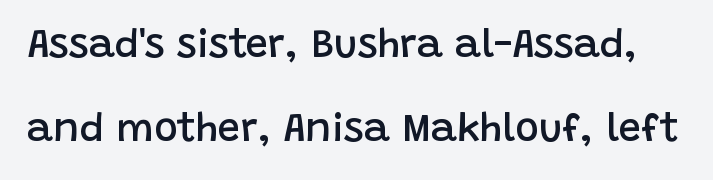
The image shows 40 px semibold sans-serif type, upright; set loose line spacing (2.11x), normal letter spacing, not underlined; low stroke contrast and a large x-height.
